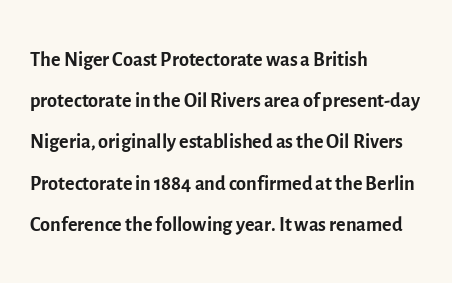
The image shows 29 px regular-weight sans-serif type, upright; set left-aligned, normal line spacing (1.42x), normal letter spacing, not underlined; a medium x-height.
